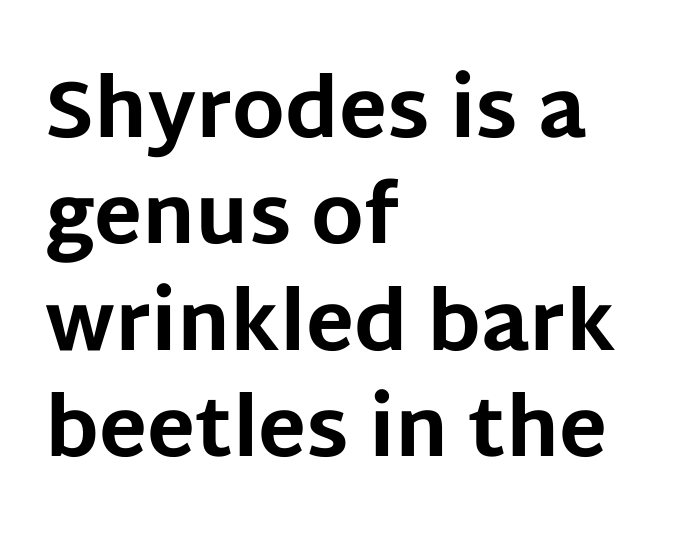
The image shows 80 px bold sans-serif type, upright; set left-aligned, normal line spacing (1.33x), normal letter spacing, not underlined; low stroke contrast and a large x-height.
